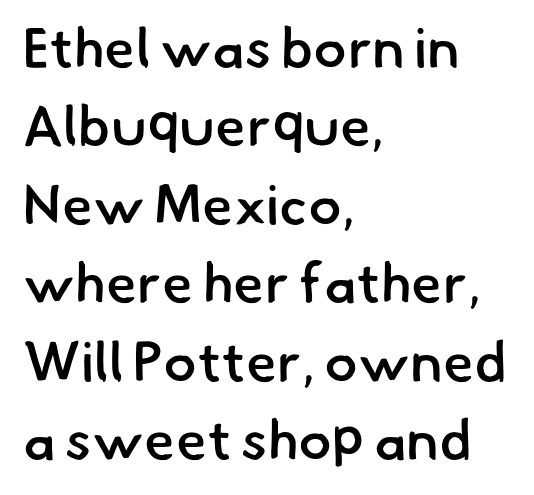
{"serif": "no", "bold": "semi", "weight": "semibold", "width": "normal", "stroke_contrast": "low", "x_height": "small", "monospaced": "no", "underline": "no", "align": "left", "line_spacing": "normal", "line_spacing_ratio": 1.4, "letter_spacing": "normal", "letter_spacing_em": 0.0, "glyph_px": 56}
